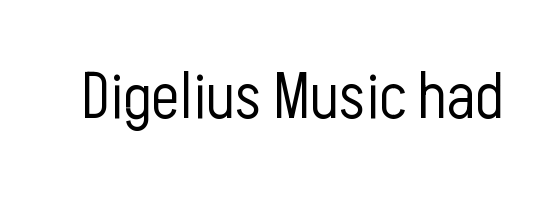
These lines are rendered in a variable-pitch font. Heft: none added — not bold. Glyph-to-glyph distance matches everyday printed text. Every stem runs plumb, perpendicular to the baseline.
